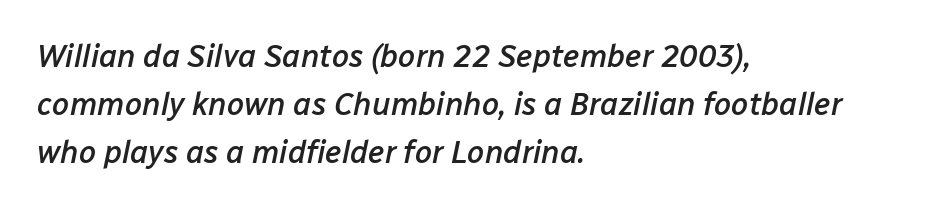
{"italic": "yes", "lean": "right", "slant_degrees": 12, "bold": "semi", "weight": "semibold", "width": "normal", "stroke_contrast": "low", "x_height": "medium", "monospaced": "no", "underline": "no", "align": "left", "line_spacing": "normal", "line_spacing_ratio": 1.55, "letter_spacing": "normal", "letter_spacing_em": 0.0, "glyph_px": 31}
